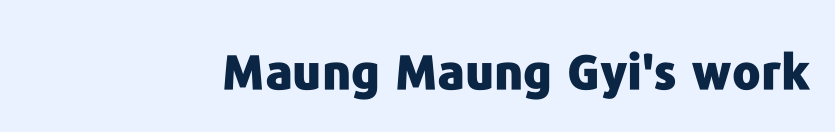
The strip under each line holds only bare page. These lines were composed using upright roman letters. Observe the ordinary spacing: letters are neighbours, not strangers. The face used here has the dense, thick strokes of a bold. The setting favours the right margin, as signatures and pull-quotes sometimes do. In terms of letterform style, serifs are entirely absent.
